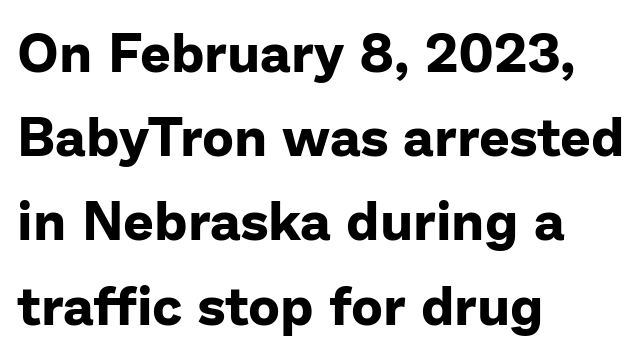
Q: Is the text bold? A: Yes.
Q: Is the text italic (slanted)? A: No, it is upright.
Q: Is the typeface a serif or a sans-serif typeface? A: Sans-serif.
Q: Is the text underlined? A: No.
Q: How is the paragraph aligned? A: Left-aligned.
Q: Is the spacing between letters normal or unusually wide? A: Normal.
Q: Is the spacing between lines tight, normal or loose? A: Normal.
Q: Width (condensed, normal, or wide)? A: Normal.
Q: Stroke contrast? A: Low.
Q: x-height? A: Medium.
Q: Monospaced? A: No.
